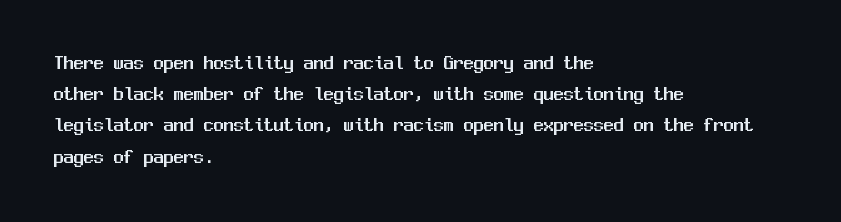
You could call the tracking neutral — neither tight nor loose. No italicization has been applied; the sample stays upright. Just letters on the line, the space beneath them empty. Compared with typical paragraphs, the rows here are spaced about the same.
